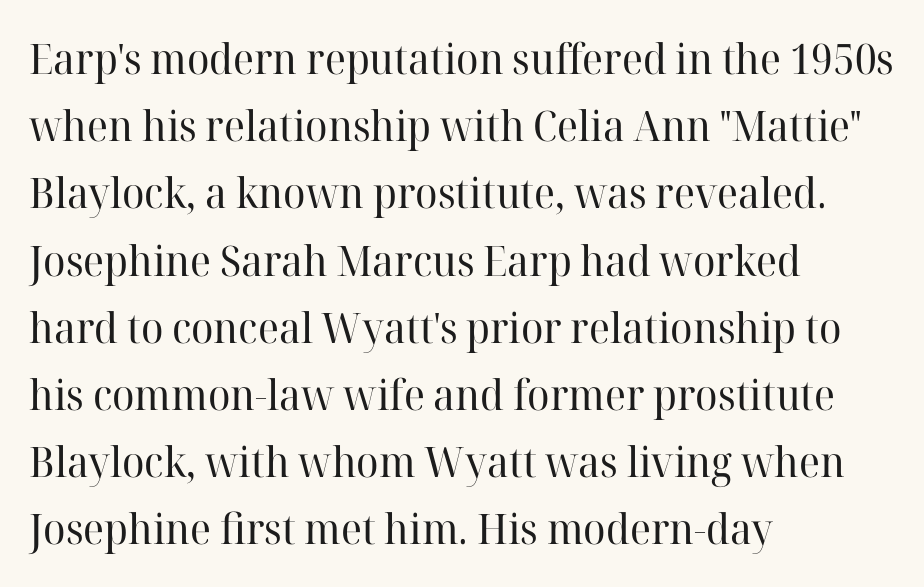
{"serif": "yes", "italic": "no", "bold": "no", "weight": "regular", "width": "normal", "stroke_contrast": "high", "x_height": "medium", "monospaced": "no", "underline": "no", "align": "left", "line_spacing": "normal", "line_spacing_ratio": 1.6, "letter_spacing": "normal", "letter_spacing_em": 0.0, "glyph_px": 42}
